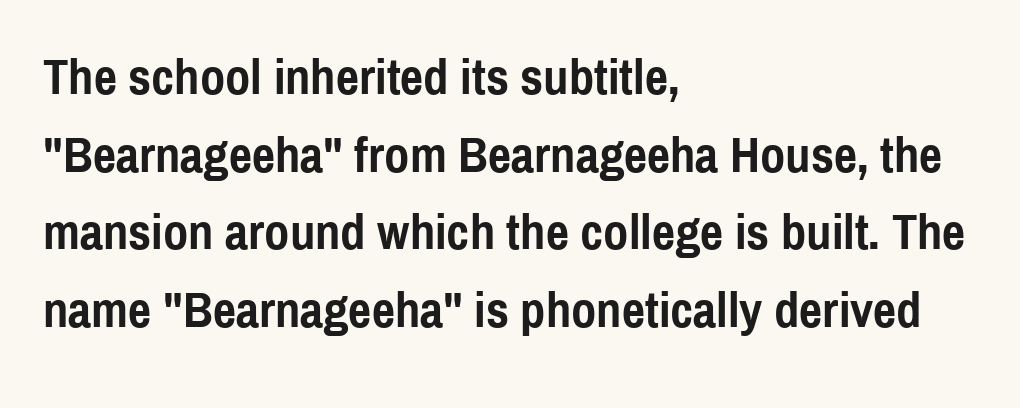
Q: Is the text bold? A: Yes.
Q: Is the text italic (slanted)? A: No, it is upright.
Q: Is the typeface a serif or a sans-serif typeface? A: Sans-serif.
Q: Is the text underlined? A: No.
Q: How is the paragraph aligned? A: Left-aligned.
Q: Is the spacing between letters normal or unusually wide? A: Normal.
Q: Is the spacing between lines tight, normal or loose? A: Normal.
Q: Width (condensed, normal, or wide)? A: Condensed.
Q: x-height? A: Medium.
Q: Monospaced? A: No.
